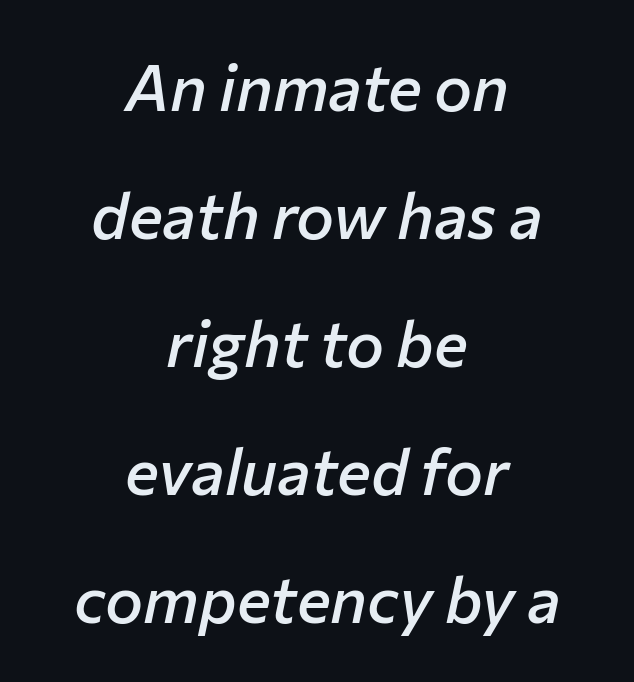
Q: Is the text bold? A: Semi-bold.
Q: Is the text italic (slanted)? A: Yes, it leans right by about 12 degrees.
Q: Is the text underlined? A: No.
Q: How is the paragraph aligned? A: Centered.
Q: Is the spacing between letters normal or unusually wide? A: Normal.
Q: Is the spacing between lines tight, normal or loose? A: Loose.
Q: Width (condensed, normal, or wide)? A: Normal.
Q: Stroke contrast? A: Low.
Q: x-height? A: Medium.
Q: Monospaced? A: No.
